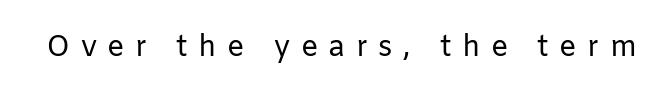
The face used here is proportionally spaced, like ordinary book or web type. Anything drawn beneath the words? Only blank space. The font sits on the lighter half of the weight spectrum, regular included. Nothing sits at the stroke ends, so this counts as sans-serif. Here the glyphs are tracked loosely, breaking word shapes into spaced letters.
